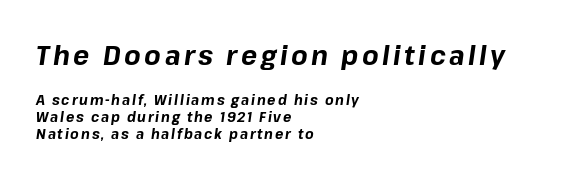
Q: Is the text bold? A: Yes.
Q: Is the text italic (slanted)? A: Yes, it leans right by about 8 degrees.
Q: Is the text underlined? A: No.
Q: How is the paragraph aligned? A: Left-aligned.
Q: Which block of text is set in a larger size, the first (top) or the second (bottom)? A: The first (top) one.
